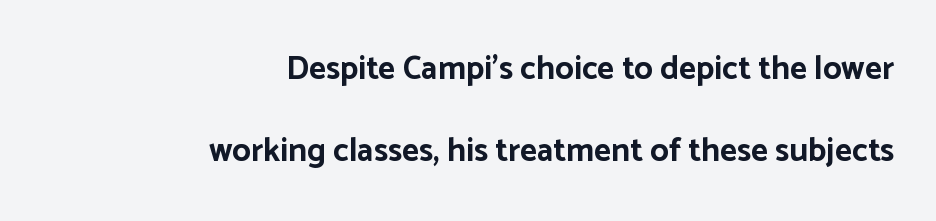
Check the space under the baseline: it is left empty. Typographically, this falls in the sans-serif category. Note the varied advance widths — an 'i' is clearly narrower than an 'm'. The block of text is sparse from top to bottom, with ample space between rows. The letters sit at their default tracking, neither squeezed nor spread. Line ends are locked; line starts wander.
